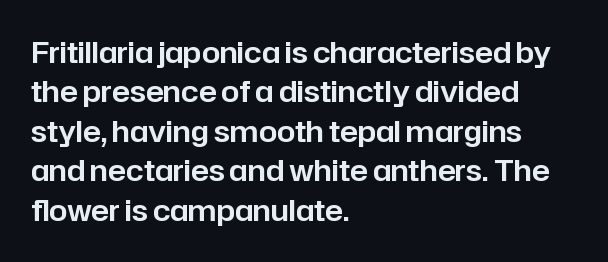
The image shows 29 px sans-serif type, upright; set left-aligned, normal line spacing (1.36x), normal letter spacing, not underlined; low stroke contrast and a medium x-height.
